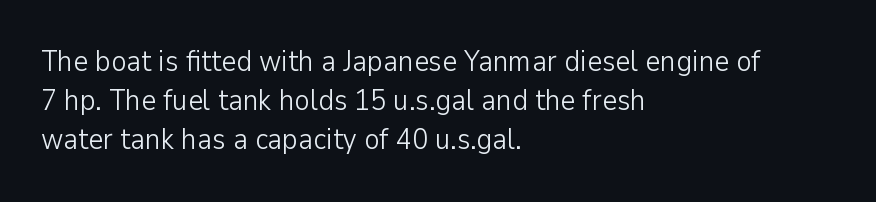
Normally led — the rows are evenly, conventionally spaced. Is the type heavy? It reads as light-to-regular instead. A roman cut, with each character standing at attention. Here the designer chose a conventional face with non-uniform glyph widths. Type style note: lacks serifs. Any mark beneath the type? The region is blank.
